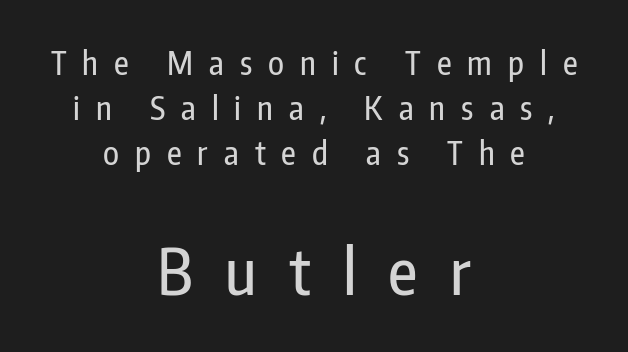
Q: Is the text italic (slanted)? A: No, it is upright.
Q: Is the typeface a serif or a sans-serif typeface? A: Sans-serif.
Q: Is the text underlined? A: No.
Q: How is the paragraph aligned? A: Centered.
Q: Is the spacing between letters normal or unusually wide? A: Unusually wide.
Q: Is the spacing between lines tight, normal or loose? A: Normal.
Q: Which block of text is set in a larger size, the first (top) or the second (bottom)? A: The second (bottom) one.
Q: Width (condensed, normal, or wide)? A: Condensed.
Q: Stroke contrast? A: Low.
Q: x-height? A: Medium.
Q: Monospaced? A: No.
